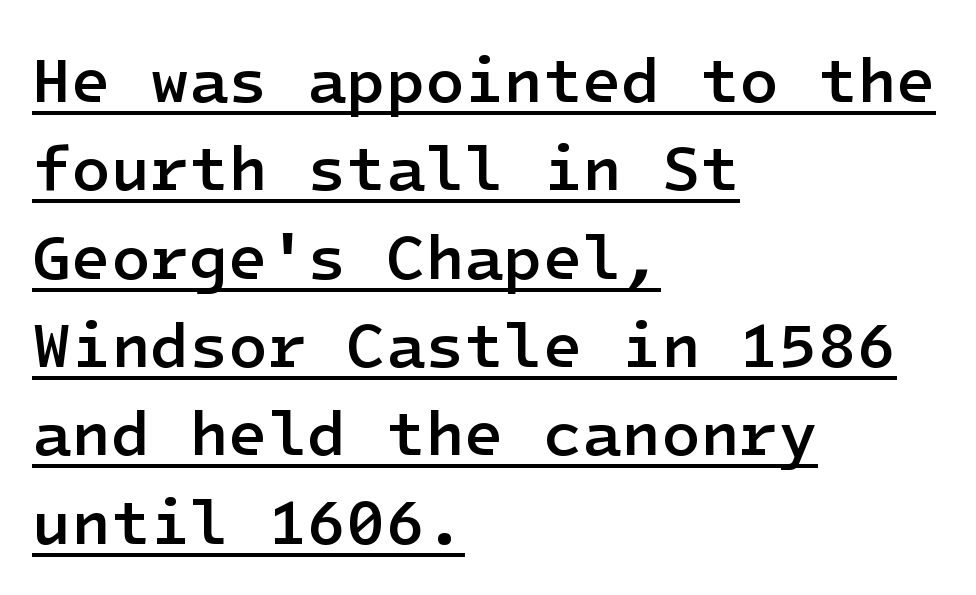
{"serif": "no", "italic": "no", "bold": "semi", "weight": "semibold", "width": "normal", "stroke_contrast": "low", "x_height": "medium", "underline": "yes", "align": "left", "line_spacing": "normal", "line_spacing_ratio": 1.38, "letter_spacing": "normal", "letter_spacing_em": 0.0, "glyph_px": 64}
